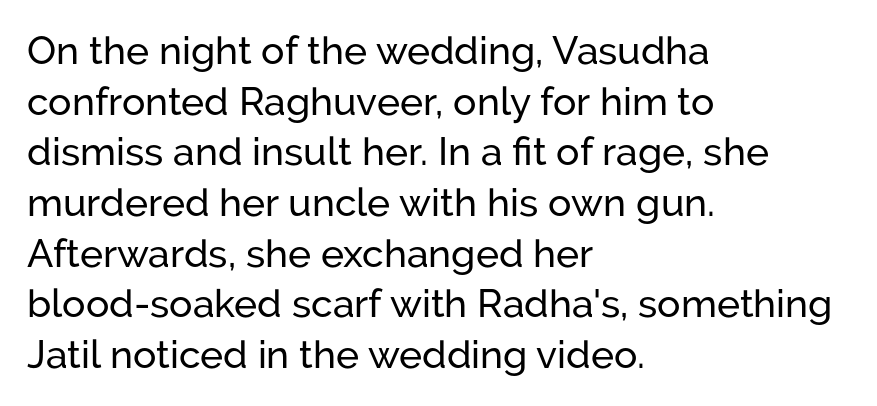
The image shows 39 px sans-serif type, upright; set left-aligned, normal line spacing (1.3x), normal letter spacing, not underlined; low stroke contrast and a medium x-height.
